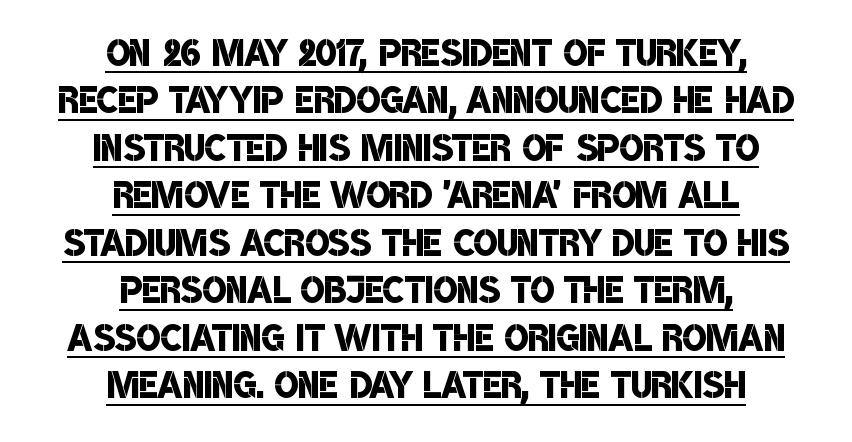
The image shows 50 px semibold, condensed sans-serif type; set centered, tight line spacing (0.95x), normal letter spacing, underlined; low stroke contrast and a large x-height.
